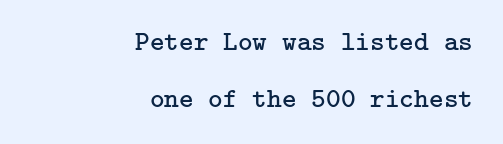
Q: Is the text bold? A: No.
Q: Is the text italic (slanted)? A: No, it is upright.
Q: Is the typeface a serif or a sans-serif typeface? A: Serif.
Q: Is the text underlined? A: No.
Q: How is the paragraph aligned? A: Right-aligned.
Q: Is the spacing between letters normal or unusually wide? A: Normal.
Q: Is the spacing between lines tight, normal or loose? A: Loose.
Q: Width (condensed, normal, or wide)? A: Normal.
Q: Stroke contrast? A: Low.
Q: x-height? A: Medium.
